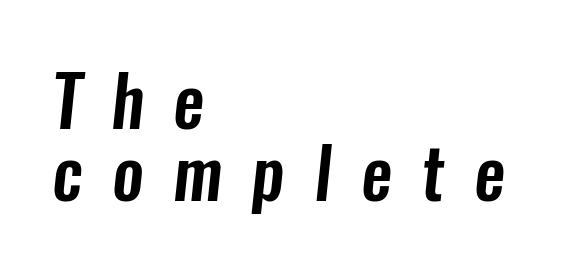
{"serif": "no", "width": "condensed", "stroke_contrast": "low", "x_height": "medium", "monospaced": "no", "underline": "no", "align": "left", "line_spacing": "tight", "line_spacing_ratio": 1.03, "letter_spacing": "wide", "letter_spacing_em": 0.42, "glyph_px": 70}
